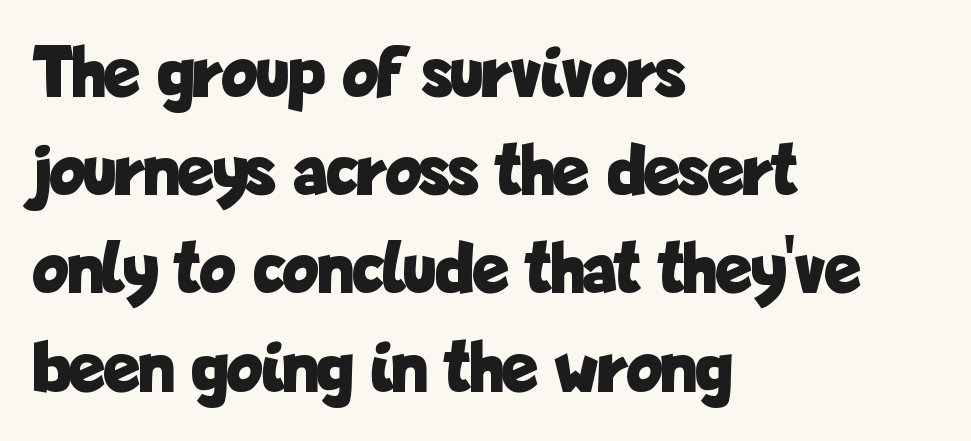
Q: Is the text bold? A: Yes.
Q: Is the text italic (slanted)? A: No, it is upright.
Q: Is the typeface a serif or a sans-serif typeface? A: Sans-serif.
Q: Is the text underlined? A: No.
Q: How is the paragraph aligned? A: Left-aligned.
Q: Is the spacing between letters normal or unusually wide? A: Normal.
Q: Is the spacing between lines tight, normal or loose? A: Normal.
Q: Width (condensed, normal, or wide)? A: Condensed.
Q: Stroke contrast? A: Low.
Q: x-height? A: Medium.
Q: Monospaced? A: No.
